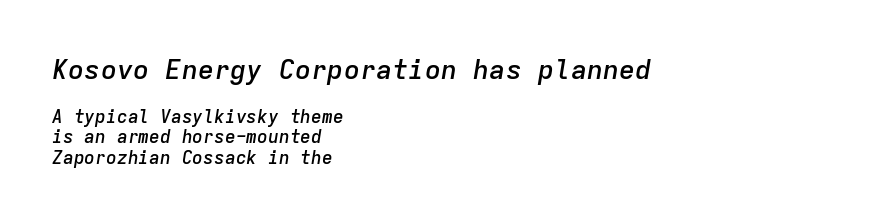
Q: Is the text bold? A: Semi-bold.
Q: Is the text italic (slanted)? A: Yes, it leans right by about 9 degrees.
Q: Is the text underlined? A: No.
Q: How is the paragraph aligned? A: Left-aligned.
Q: Is the spacing between letters normal or unusually wide? A: Normal.
Q: Is the spacing between lines tight, normal or loose? A: Tight.
Q: Which block of text is set in a larger size, the first (top) or the second (bottom)? A: The first (top) one.
